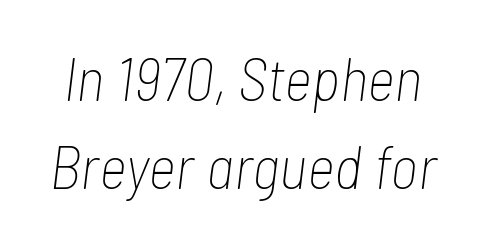
The image shows 61 px thin, condensed type, italic (leaning right); set normal line spacing (1.45x), normal letter spacing, not underlined; low stroke contrast and a medium x-height.
